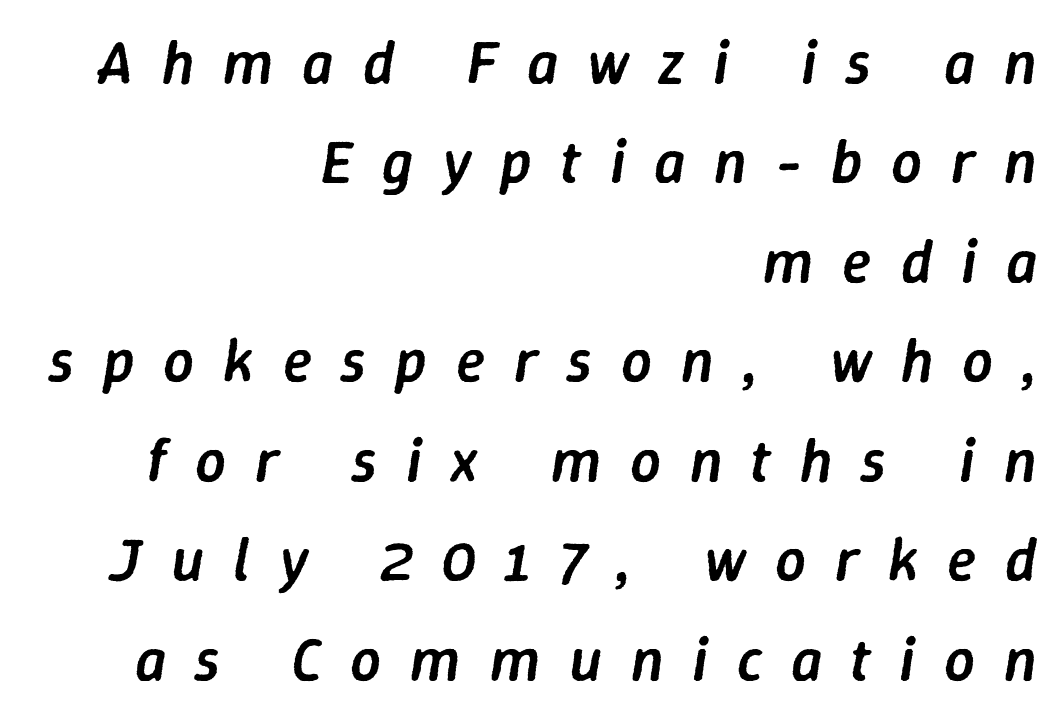
Q: Is the text bold? A: Semi-bold.
Q: Is the text italic (slanted)? A: Yes, it leans right by about 9 degrees.
Q: Is the text underlined? A: No.
Q: How is the paragraph aligned? A: Right-aligned.
Q: Is the spacing between letters normal or unusually wide? A: Unusually wide.
Q: Is the spacing between lines tight, normal or loose? A: Normal.
Q: Width (condensed, normal, or wide)? A: Normal.
Q: Stroke contrast? A: Low.
Q: x-height? A: Medium.
Q: Monospaced? A: No.
